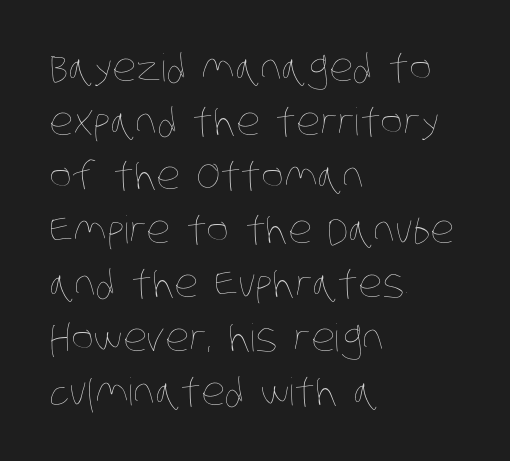
{"bold": "no", "weight": "thin", "width": "condensed", "stroke_contrast": "low", "x_height": "large", "monospaced": "no", "underline": "no", "align": "left", "line_spacing": "normal", "line_spacing_ratio": 1.42, "letter_spacing": "normal", "letter_spacing_em": 0.0, "glyph_px": 38}
